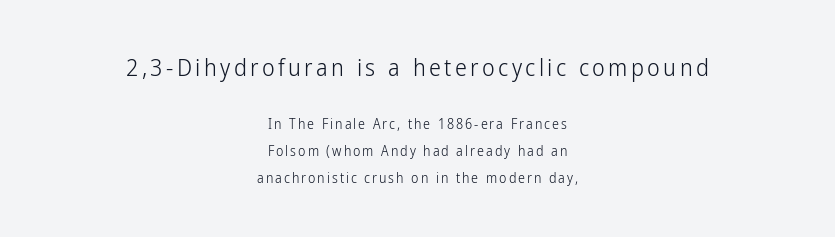
Q: Is the text bold? A: No.
Q: Is the text italic (slanted)? A: No, it is upright.
Q: Is the text underlined? A: No.
Q: How is the paragraph aligned? A: Centered.
Q: Is the spacing between lines tight, normal or loose? A: Loose.
Q: Which block of text is set in a larger size, the first (top) or the second (bottom)? A: The first (top) one.
